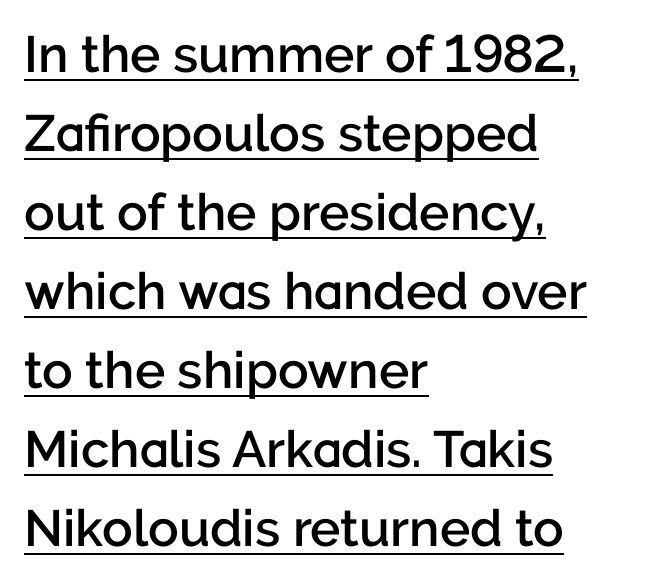
The image shows 51 px semibold sans-serif type, upright; set left-aligned, normal line spacing (1.55x), normal letter spacing, underlined; low stroke contrast and a medium x-height.
